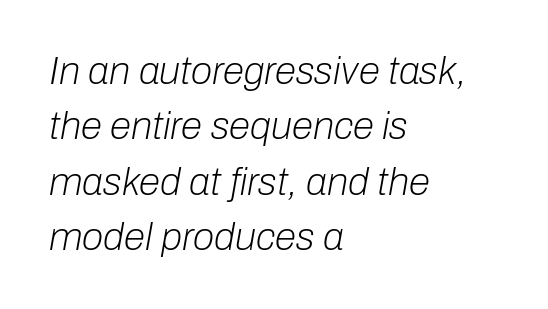
Q: Is the text bold? A: No.
Q: Is the text italic (slanted)? A: Yes, it leans right by about 10 degrees.
Q: Is the text underlined? A: No.
Q: How is the paragraph aligned? A: Left-aligned.
Q: Is the spacing between letters normal or unusually wide? A: Normal.
Q: Is the spacing between lines tight, normal or loose? A: Normal.
Q: Width (condensed, normal, or wide)? A: Normal.
Q: Stroke contrast? A: Low.
Q: x-height? A: Medium.
Q: Monospaced? A: No.
